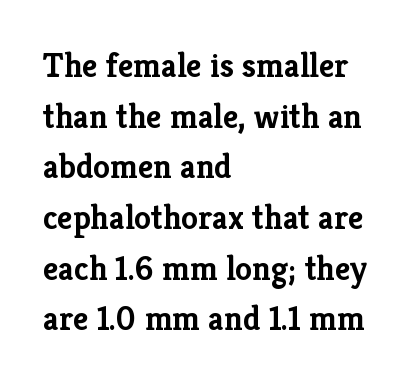
Q: Is the text bold? A: Yes.
Q: Is the text italic (slanted)? A: No, it is upright.
Q: Is the typeface a serif or a sans-serif typeface? A: Serif.
Q: Is the text underlined? A: No.
Q: How is the paragraph aligned? A: Left-aligned.
Q: Is the spacing between letters normal or unusually wide? A: Normal.
Q: Is the spacing between lines tight, normal or loose? A: Normal.
Q: Width (condensed, normal, or wide)? A: Normal.
Q: Stroke contrast? A: Low.
Q: x-height? A: Medium.
Q: Monospaced? A: No.
